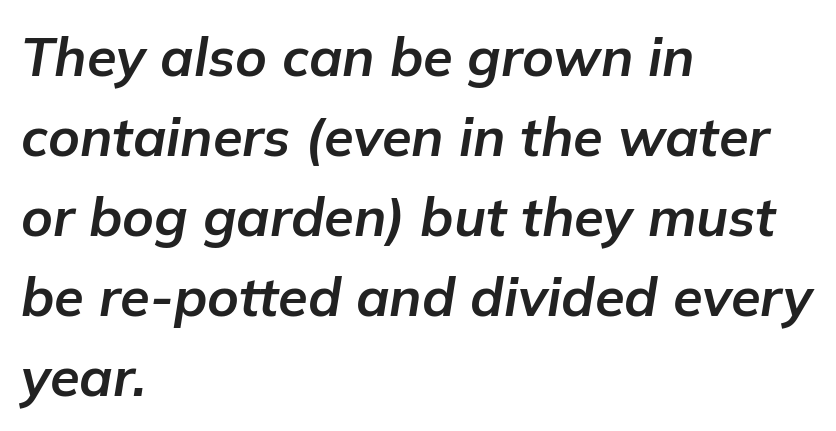
Q: Is the text bold? A: Yes.
Q: Is the text italic (slanted)? A: Yes, it leans right by about 9 degrees.
Q: Is the text underlined? A: No.
Q: How is the paragraph aligned? A: Left-aligned.
Q: Is the spacing between letters normal or unusually wide? A: Normal.
Q: Is the spacing between lines tight, normal or loose? A: Normal.
Q: Width (condensed, normal, or wide)? A: Normal.
Q: Stroke contrast? A: Low.
Q: x-height? A: Medium.
Q: Monospaced? A: No.
